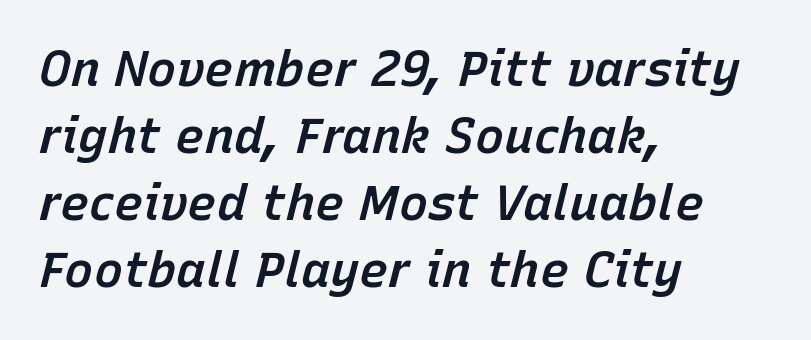
{"italic": "yes", "lean": "right", "slant_degrees": 15, "bold": "semi", "weight": "semibold", "width": "normal", "stroke_contrast": "low", "x_height": "medium", "monospaced": "no", "underline": "no", "align": "left", "line_spacing": "normal", "line_spacing_ratio": 1.37, "letter_spacing": "normal", "letter_spacing_em": 0.0, "glyph_px": 49}
